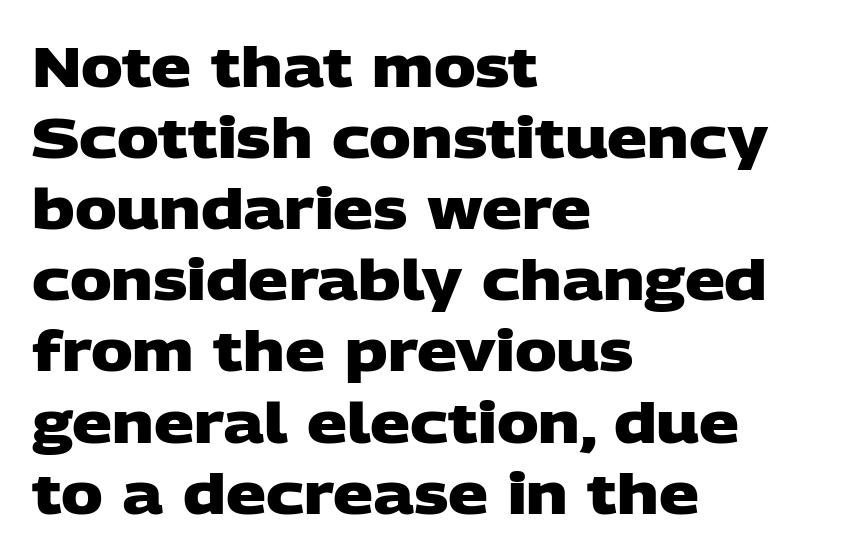
{"serif": "no", "bold": "yes", "weight": "heavy", "width": "wide", "stroke_contrast": "low", "x_height": "large", "monospaced": "no", "underline": "no", "align": "left", "line_spacing": "normal", "line_spacing_ratio": 1.27, "letter_spacing": "normal", "letter_spacing_em": 0.0, "glyph_px": 56}
